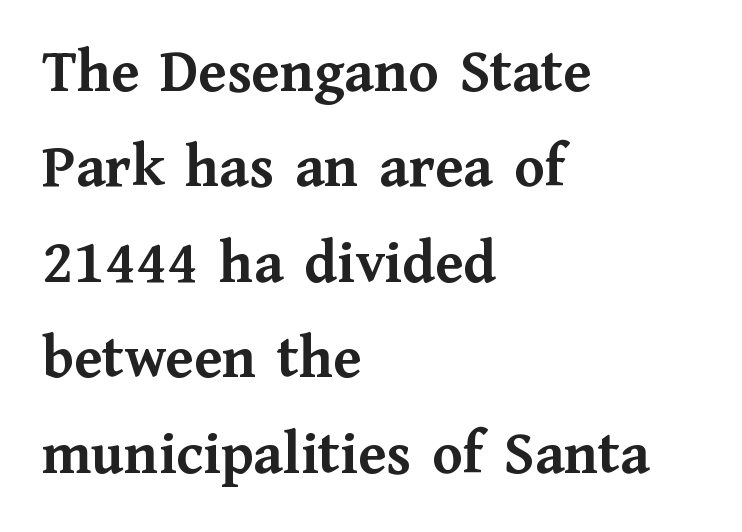
The image shows 62 px semibold serif type, upright; set left-aligned, normal line spacing (1.54x), normal letter spacing, not underlined; medium stroke contrast and a medium x-height.
